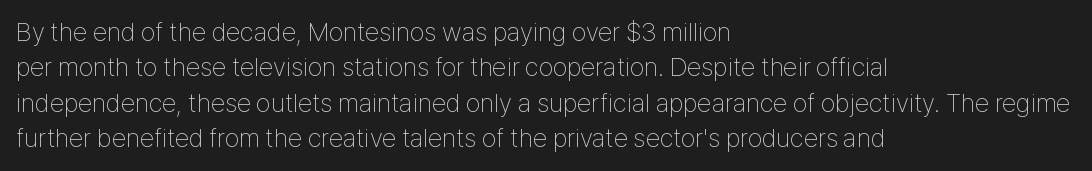
{"italic": "no", "bold": "no", "underline": "no", "align": "left", "line_spacing": "normal", "line_spacing_ratio": 1.36, "letter_spacing": "normal", "letter_spacing_em": 0.0, "glyph_px": 26}
